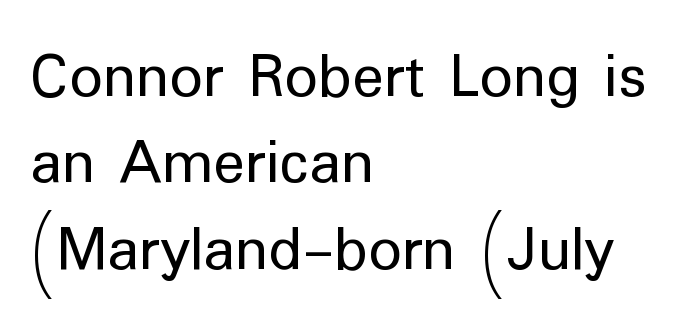
{"serif": "no", "italic": "no", "bold": "no", "weight": "regular", "width": "normal", "stroke_contrast": "low", "x_height": "medium", "monospaced": "no", "underline": "no", "align": "left", "line_spacing": "normal", "line_spacing_ratio": 1.31, "letter_spacing": "normal", "letter_spacing_em": 0.0, "glyph_px": 66}
